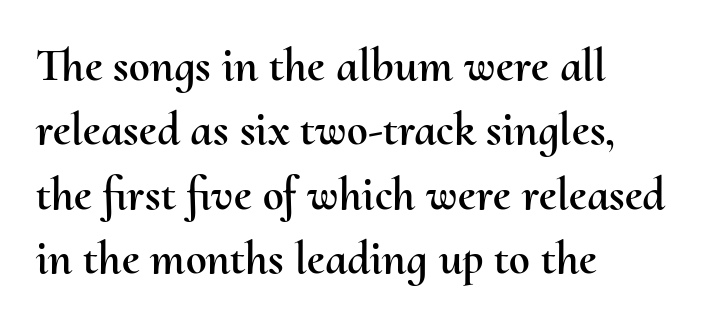
A roman cut, with each character standing at attention. The area under the type is left untouched. What's the leading like? Ordinary, nothing unusual. Default kerning and tracking; the words read as compact shapes. The passage shown is typed in a proportional face where columns would drift.
